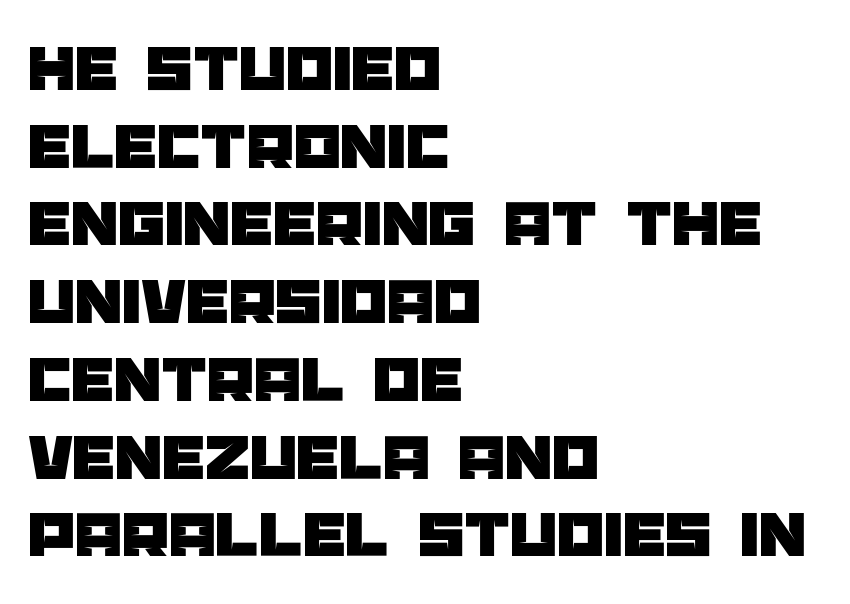
Q: Is the text italic (slanted)? A: No, it is upright.
Q: Is the typeface a serif or a sans-serif typeface? A: Sans-serif.
Q: Is the text underlined? A: No.
Q: How is the paragraph aligned? A: Left-aligned.
Q: Is the spacing between letters normal or unusually wide? A: Normal.
Q: Width (condensed, normal, or wide)? A: Normal.
Q: Stroke contrast? A: Low.
Q: x-height? A: Large.
Q: Monospaced? A: No.
